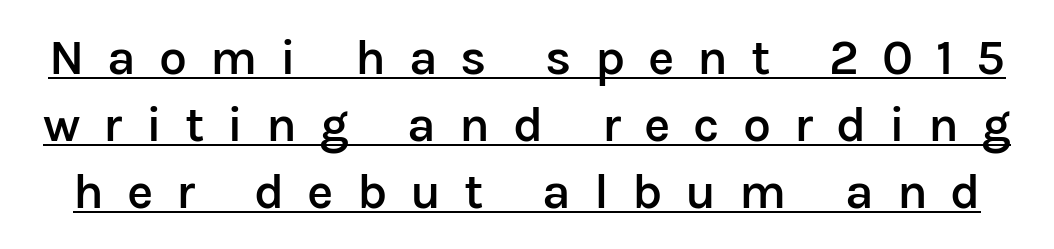
The image shows 50 px semibold sans-serif type, upright; set normal line spacing (1.34x), unusually wide letter spacing (+0.46 em), underlined; low stroke contrast and a medium x-height.
